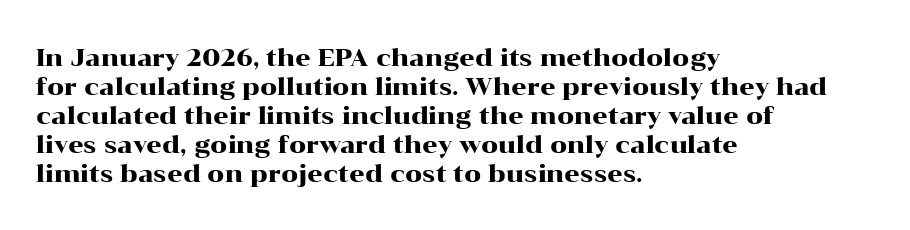
The area under the type is left untouched. Is the block centered? No — it sits flush against the left margin. Default kerning and tracking; the words read as compact shapes. Is there any slant? The stems are plumb.
